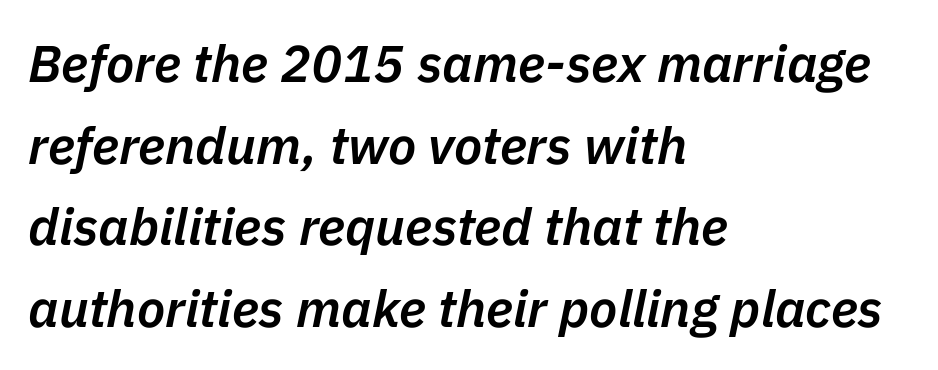
Here the designer chose a conventional face with non-uniform glyph widths. In terms of letterspacing, this is plain default setting. This block has exactly the height ordinary leading produces. The font is running at a semibold setting, under full bold. Plain, unruled lines of type.
